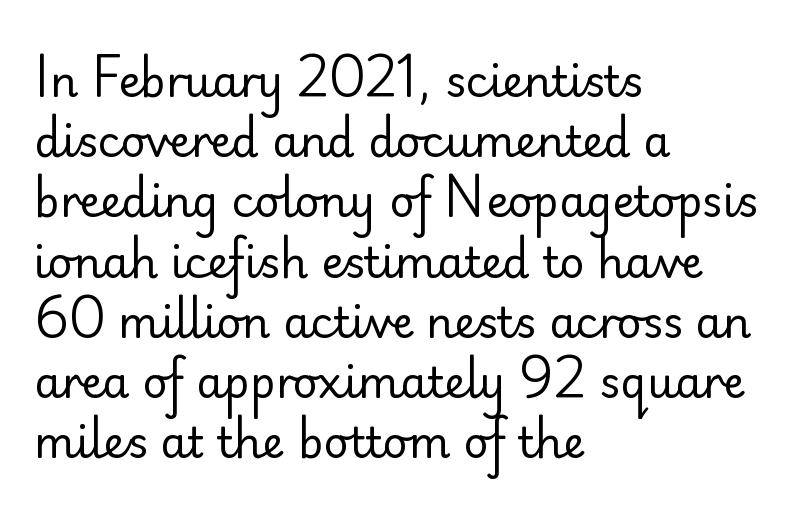
{"serif": "no", "italic": "no", "bold": "no", "weight": "regular", "width": "normal", "stroke_contrast": "low", "x_height": "small", "monospaced": "no", "underline": "no", "align": "left", "line_spacing": "normal", "line_spacing_ratio": 1.4, "letter_spacing": "normal", "letter_spacing_em": 0.0, "glyph_px": 43}
